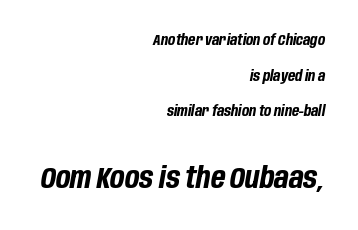
Q: Is the text bold? A: Yes.
Q: Is the text italic (slanted)? A: Yes, it leans right by about 10 degrees.
Q: Is the text underlined? A: No.
Q: How is the paragraph aligned? A: Right-aligned.
Q: Is the spacing between letters normal or unusually wide? A: Normal.
Q: Is the spacing between lines tight, normal or loose? A: Loose.
Q: Which block of text is set in a larger size, the first (top) or the second (bottom)? A: The second (bottom) one.
Q: Width (condensed, normal, or wide)? A: Condensed.
Q: Stroke contrast? A: Low.
Q: x-height? A: Large.
Q: Monospaced? A: No.
